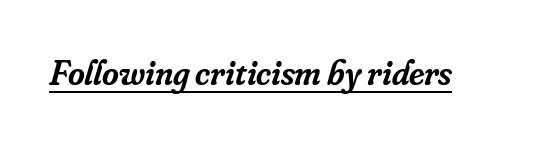
The letters carry serifs — small finishing strokes at the ends of their stems. Spacing verdict: proportional, widths tailored to each character. A continuous stroke trails under the words, as in a hyperlink. When letters slant like this, we call the style italic. The letters sit at their default tracking, neither squeezed nor spread.
